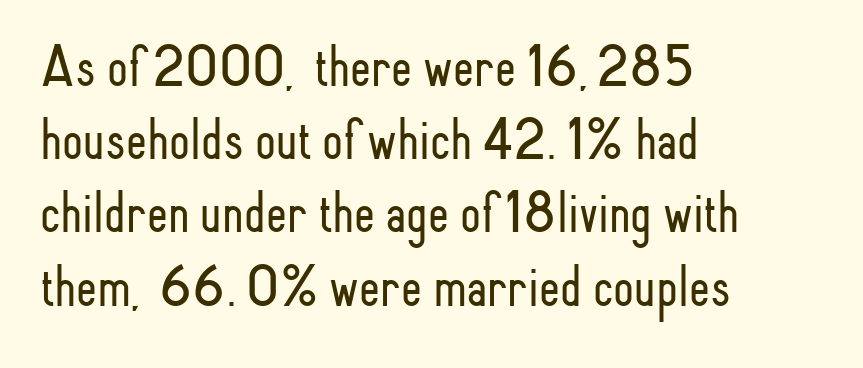
The image shows 60 px light, condensed sans-serif type, upright; set left-aligned, line spacing 1.22x, normal letter spacing, not underlined; low stroke contrast and a small x-height.
